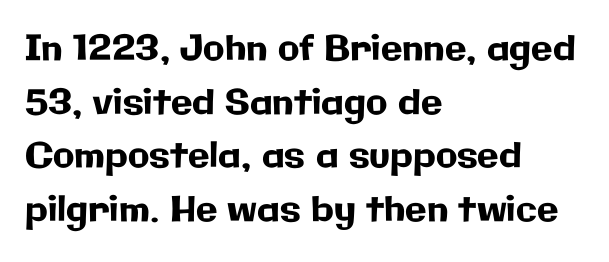
{"serif": "no", "italic": "no", "width": "normal", "stroke_contrast": "low", "x_height": "medium", "monospaced": "no", "underline": "no", "align": "left", "line_spacing": "normal", "line_spacing_ratio": 1.53, "letter_spacing": "normal", "letter_spacing_em": 0.0, "glyph_px": 35}
